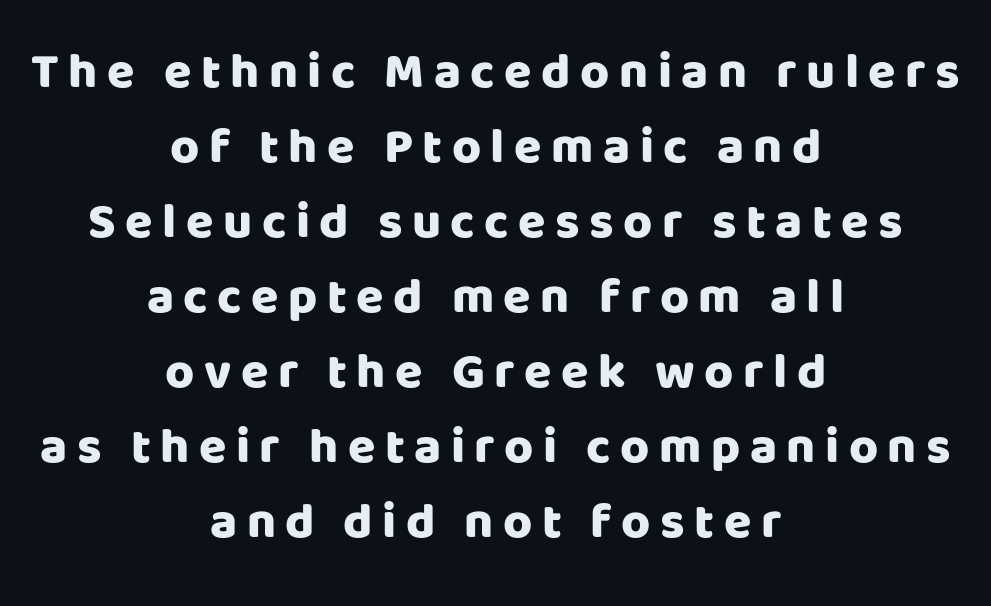
Q: Is the text bold? A: Yes.
Q: Is the text italic (slanted)? A: No, it is upright.
Q: Is the typeface a serif or a sans-serif typeface? A: Sans-serif.
Q: Is the text underlined? A: No.
Q: How is the paragraph aligned? A: Centered.
Q: Is the spacing between lines tight, normal or loose? A: Normal.
Q: Width (condensed, normal, or wide)? A: Normal.
Q: Stroke contrast? A: Low.
Q: x-height? A: Large.
Q: Monospaced? A: No.
